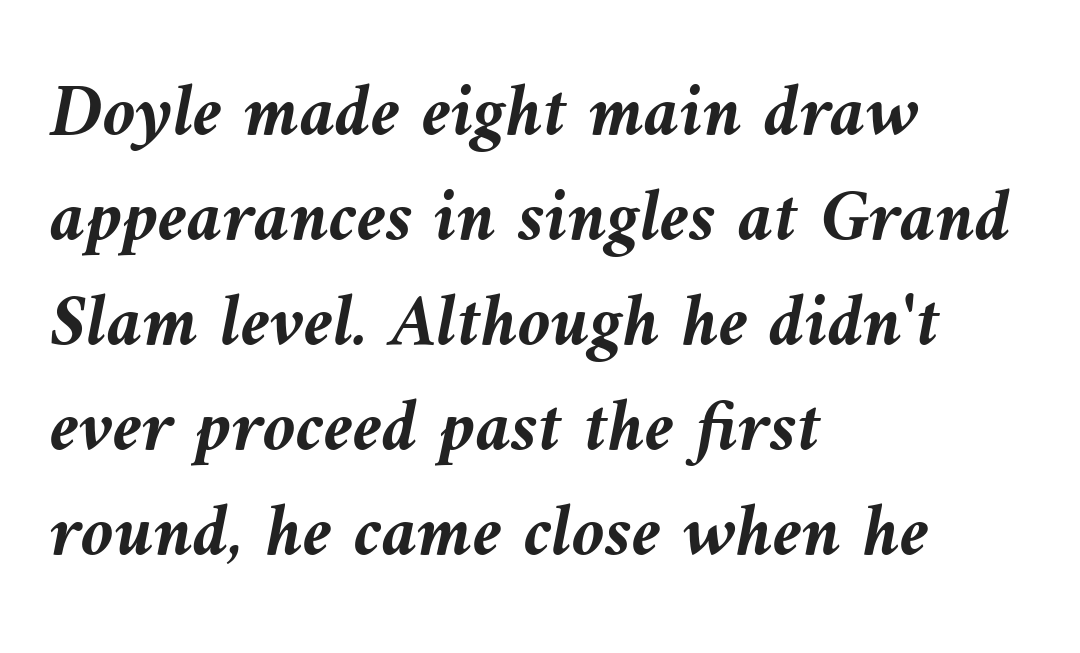
{"italic": "yes", "lean": "left", "slant_degrees": 9, "bold": "yes", "weight": "semibold", "width": "normal", "stroke_contrast": "medium", "x_height": "medium", "monospaced": "no", "underline": "no", "align": "left", "line_spacing": "normal", "line_spacing_ratio": 1.4, "letter_spacing": "normal", "letter_spacing_em": 0.0, "glyph_px": 75}
